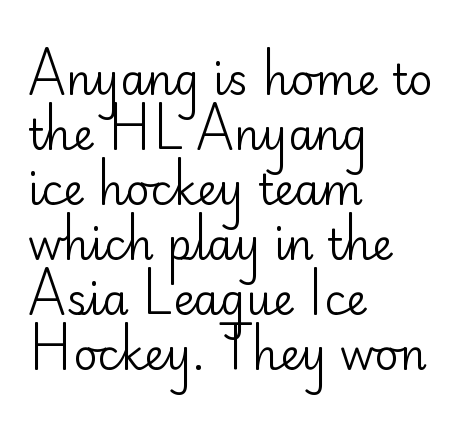
The image shows 42 px regular-weight sans-serif type, upright; set left-aligned, normal line spacing (1.31x), normal letter spacing, not underlined; low stroke contrast and a small x-height.
